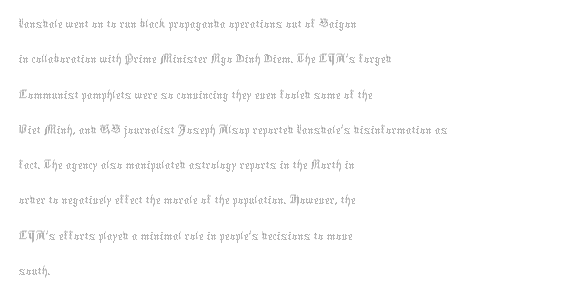
The image shows 28 px thin type, upright; set left-aligned, normal line spacing (1.26x), normal letter spacing, not underlined; medium stroke contrast and a medium x-height.
